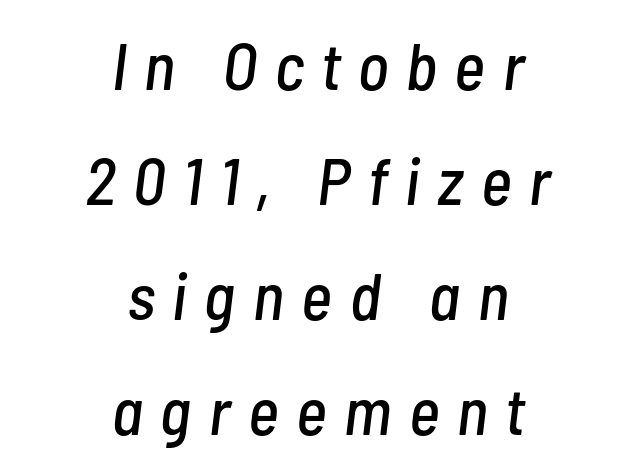
Q: Is the text italic (slanted)? A: Yes, it leans right by about 7 degrees.
Q: Is the text underlined? A: No.
Q: How is the paragraph aligned? A: Centered.
Q: Is the spacing between letters normal or unusually wide? A: Unusually wide.
Q: Width (condensed, normal, or wide)? A: Condensed.
Q: Stroke contrast? A: Low.
Q: x-height? A: Medium.
Q: Monospaced? A: No.
